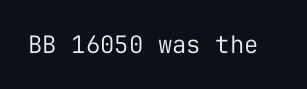
Only glyphs here, with clear space below each row. Notice how the stems are strictly vertical — no italics here. Between one letter and the next there's only the usual sliver of space. Is this a heavy cut? Hardly; it is regular or lighter.
